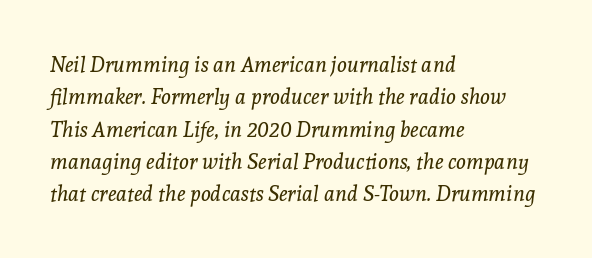
The paragraph has a hard left edge and a soft right edge. You could call the tracking neutral — neither tight nor loose. Is the stroke heavy? The answer is a plain regular-or-lighter. The string is rendered with underlining switched off.
